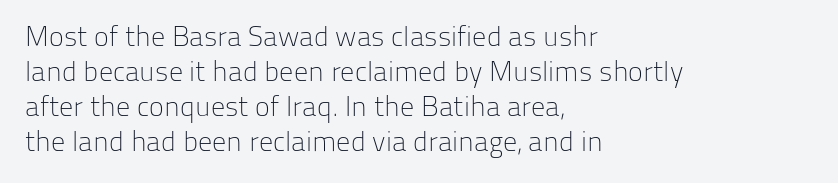
Q: Is the text bold? A: No.
Q: Is the text italic (slanted)? A: No, it is upright.
Q: Is the typeface a serif or a sans-serif typeface? A: Sans-serif.
Q: Is the text underlined? A: No.
Q: How is the paragraph aligned? A: Left-aligned.
Q: Is the spacing between letters normal or unusually wide? A: Normal.
Q: Is the spacing between lines tight, normal or loose? A: Normal.
Q: Width (condensed, normal, or wide)? A: Normal.
Q: Stroke contrast? A: Low.
Q: x-height? A: Medium.
Q: Monospaced? A: No.
